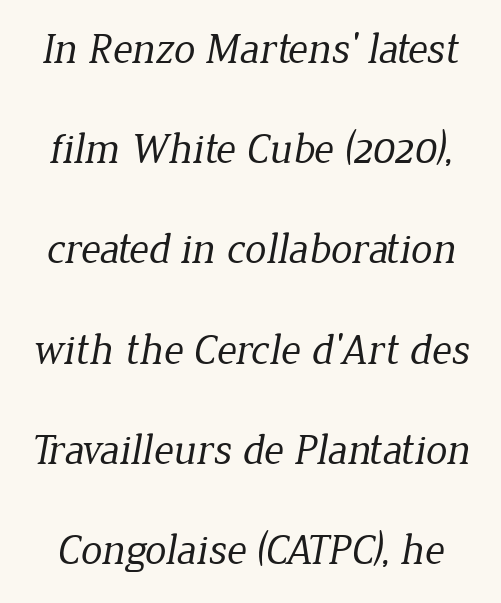
The image shows 43 px regular-weight serif type; set loose line spacing (2.33x), normal letter spacing, not underlined; low stroke contrast and a medium x-height.
